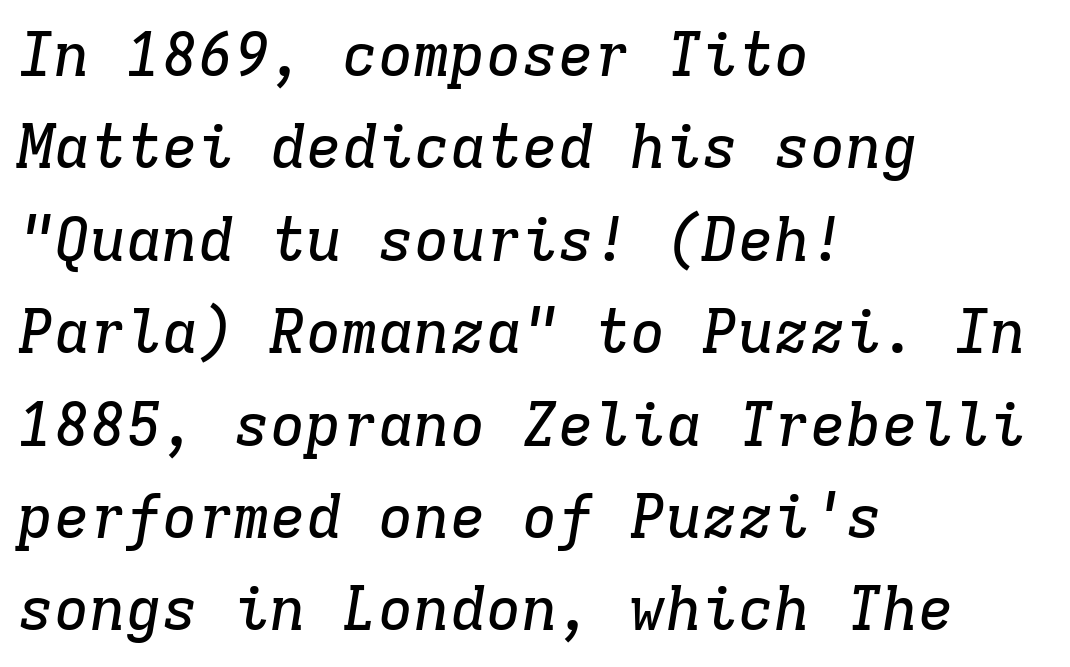
The image shows 60 px serif type, italic (leaning right), monospaced; set left-aligned, normal line spacing (1.54x), normal letter spacing, not underlined; low stroke contrast and a medium x-height.
